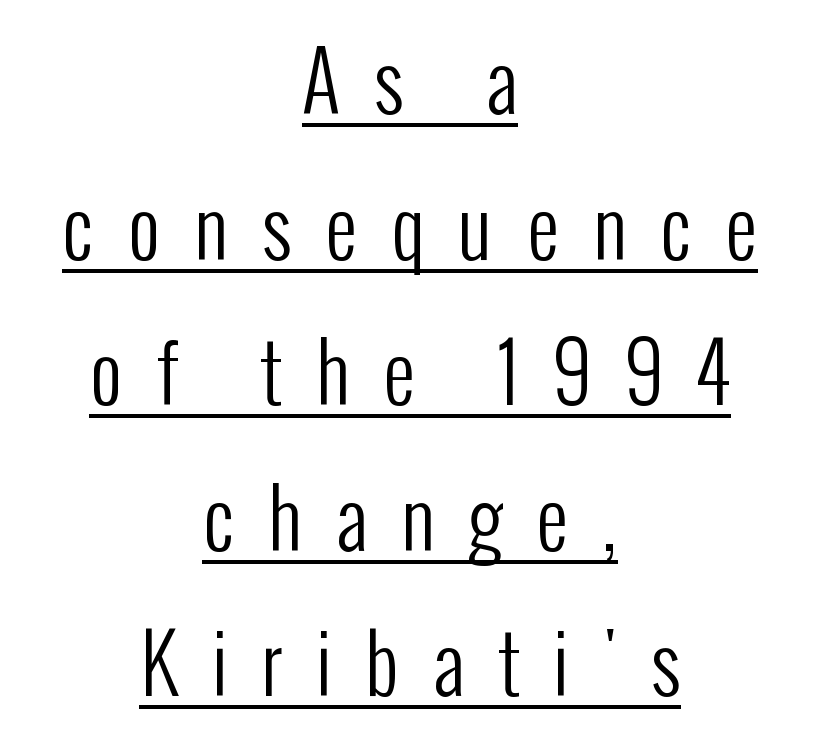
The image shows 80 px regular-weight, condensed sans-serif type, upright; set centered, line spacing 1.82x, unusually wide letter spacing (+0.42 em), underlined; low stroke contrast and a medium x-height.
